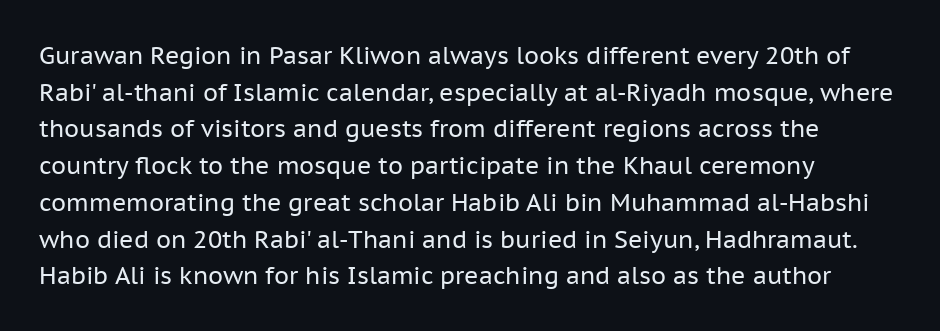
Q: Is the text bold? A: No.
Q: Is the text italic (slanted)? A: No, it is upright.
Q: Is the text underlined? A: No.
Q: How is the paragraph aligned? A: Left-aligned.
Q: Is the spacing between letters normal or unusually wide? A: Normal.
Q: Is the spacing between lines tight, normal or loose? A: Normal.
